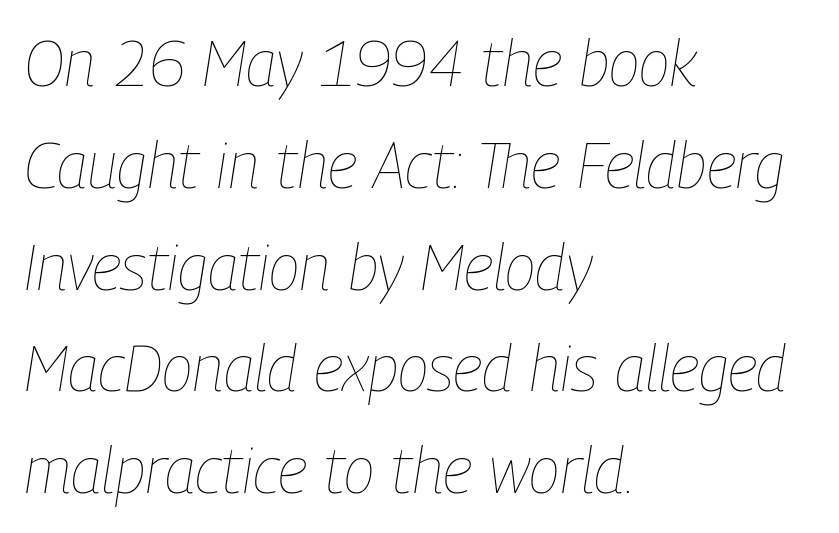
Here the designer chose a conventional face with non-uniform glyph widths. Bold? No — there's no thickening of the strokes. Interline gaps are of average width in this sample. The rendering applies a slant to the glyphs.
